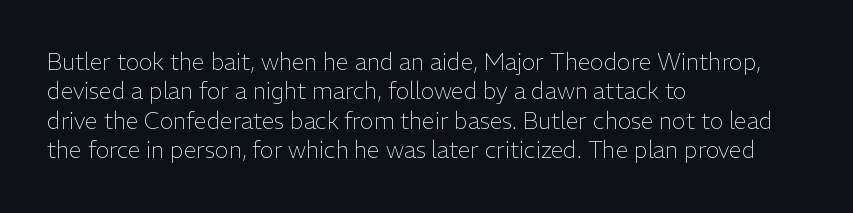
Q: Is the text bold? A: No.
Q: Is the text italic (slanted)? A: No, it is upright.
Q: Is the text underlined? A: No.
Q: How is the paragraph aligned? A: Left-aligned.
Q: Is the spacing between letters normal or unusually wide? A: Normal.
Q: Is the spacing between lines tight, normal or loose? A: Normal.
